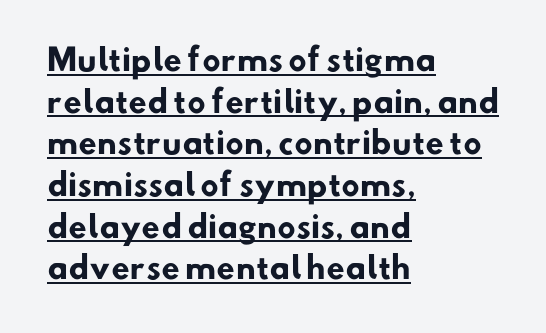
The image shows 30 px heavy sans-serif type; set left-aligned, normal line spacing (1.39x), normal letter spacing, underlined; low stroke contrast and a small x-height.
